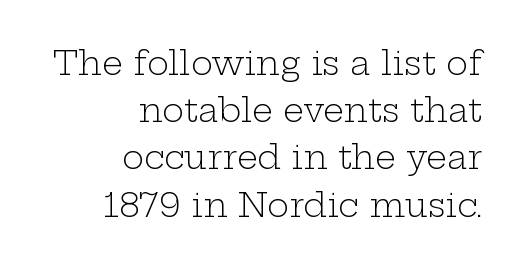
Q: Is the text bold? A: No.
Q: Is the text italic (slanted)? A: No, it is upright.
Q: Is the typeface a serif or a sans-serif typeface? A: Serif.
Q: Is the text underlined? A: No.
Q: How is the paragraph aligned? A: Right-aligned.
Q: Is the spacing between letters normal or unusually wide? A: Normal.
Q: Is the spacing between lines tight, normal or loose? A: Normal.
Q: Width (condensed, normal, or wide)? A: Wide.
Q: Stroke contrast? A: Low.
Q: x-height? A: Medium.
Q: Monospaced? A: No.
